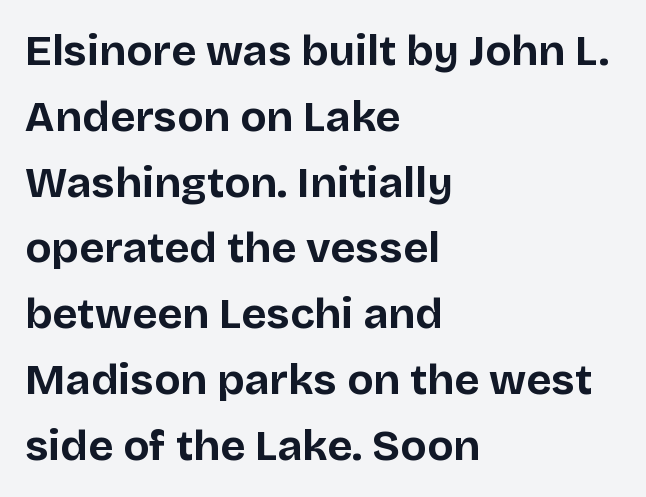
Is this a fixed-width face? No — the glyphs have proportional, varying widths. Compared with typical paragraphs, the rows here are spaced about the same. Set as a true bold cut, around the 700 mark. Words appear dense and cohesive because spacing is normal. A classic flush-left, rag-right setting is used for this passage. The foot of each line stays bare and open.
